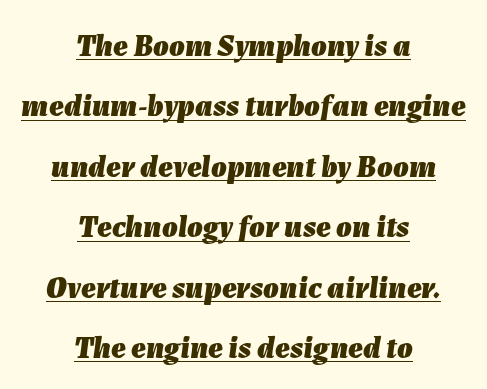
Q: Is the text bold? A: Yes.
Q: Is the text italic (slanted)? A: Yes, it leans right by about 7 degrees.
Q: Is the text underlined? A: Yes.
Q: How is the paragraph aligned? A: Centered.
Q: Is the spacing between letters normal or unusually wide? A: Normal.
Q: Is the spacing between lines tight, normal or loose? A: Loose.
Q: Width (condensed, normal, or wide)? A: Normal.
Q: Stroke contrast? A: Low.
Q: x-height? A: Medium.
Q: Monospaced? A: No.
